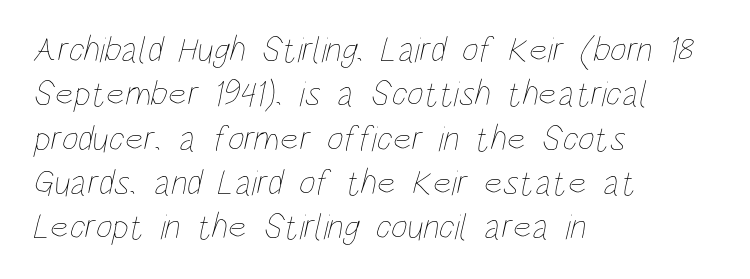
The image shows 36 px thin, condensed type; set left-aligned, line spacing 1.23x, normal letter spacing, not underlined; low stroke contrast and a large x-height.
